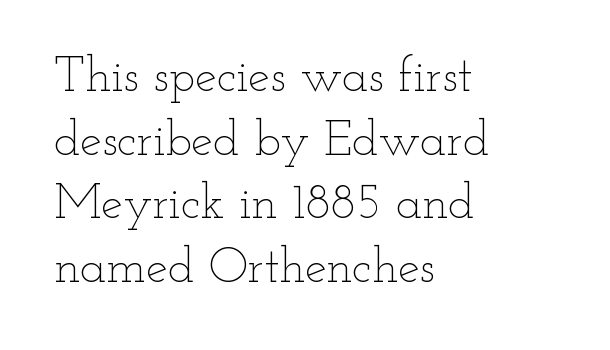
Q: Is the text bold? A: No.
Q: Is the text italic (slanted)? A: No, it is upright.
Q: Is the text underlined? A: No.
Q: How is the paragraph aligned? A: Left-aligned.
Q: Is the spacing between letters normal or unusually wide? A: Normal.
Q: Is the spacing between lines tight, normal or loose? A: Normal.
Q: Width (condensed, normal, or wide)? A: Wide.
Q: Stroke contrast? A: Low.
Q: x-height? A: Small.
Q: Monospaced? A: No.
